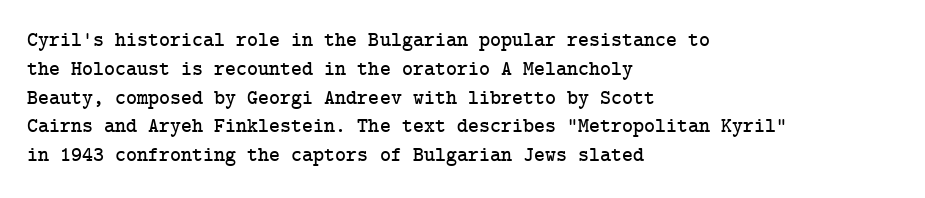
Q: Is the text italic (slanted)? A: No, it is upright.
Q: Is the text underlined? A: No.
Q: How is the paragraph aligned? A: Left-aligned.
Q: Is the spacing between letters normal or unusually wide? A: Normal.
Q: Is the spacing between lines tight, normal or loose? A: Normal.
